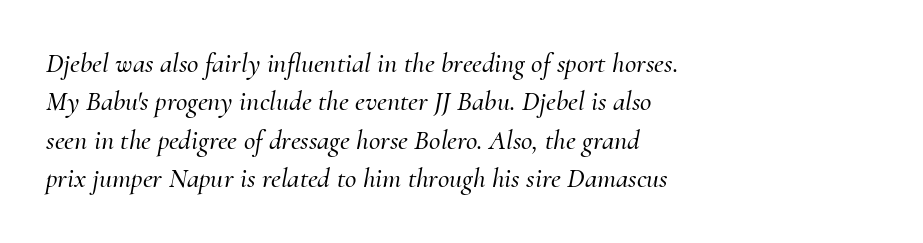
Q: Is the text italic (slanted)? A: Yes, it leans right by about 10 degrees.
Q: Is the typeface a serif or a sans-serif typeface? A: Serif.
Q: Is the text underlined? A: No.
Q: How is the paragraph aligned? A: Left-aligned.
Q: Is the spacing between letters normal or unusually wide? A: Normal.
Q: Is the spacing between lines tight, normal or loose? A: Normal.
Q: Width (condensed, normal, or wide)? A: Normal.
Q: Stroke contrast? A: Medium.
Q: x-height? A: Small.
Q: Monospaced? A: No.
